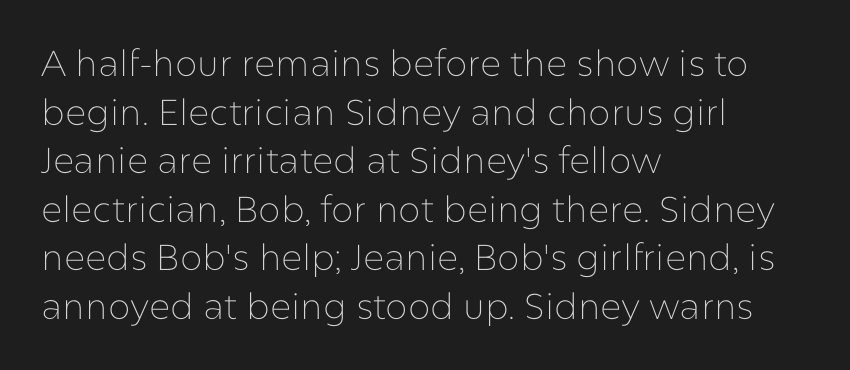
Q: Is the text bold? A: No.
Q: Is the text italic (slanted)? A: No, it is upright.
Q: Is the typeface a serif or a sans-serif typeface? A: Sans-serif.
Q: Is the text underlined? A: No.
Q: How is the paragraph aligned? A: Left-aligned.
Q: Is the spacing between letters normal or unusually wide? A: Normal.
Q: Is the spacing between lines tight, normal or loose? A: Normal.
Q: Width (condensed, normal, or wide)? A: Normal.
Q: Stroke contrast? A: Low.
Q: x-height? A: Medium.
Q: Monospaced? A: No.
